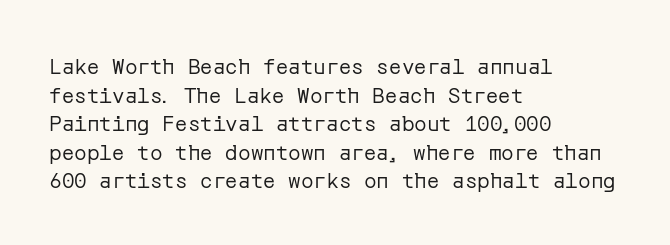
Q: Is the text bold? A: No.
Q: Is the text italic (slanted)? A: No, it is upright.
Q: Is the text underlined? A: No.
Q: How is the paragraph aligned? A: Left-aligned.
Q: Is the spacing between letters normal or unusually wide? A: Normal.
Q: Is the spacing between lines tight, normal or loose? A: Normal.
